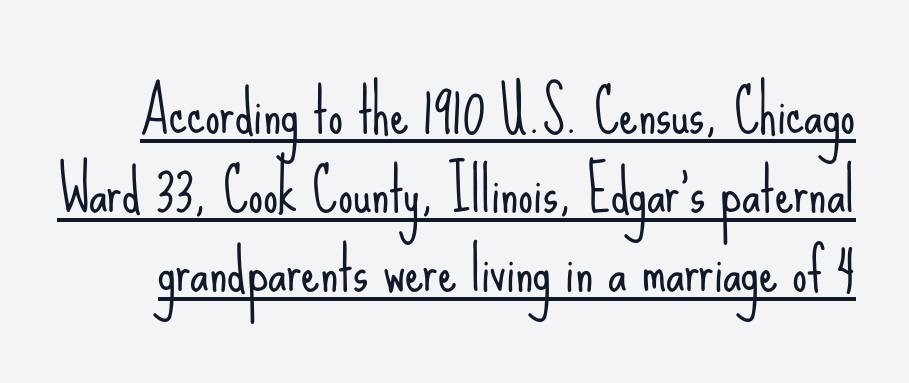
The image shows 59 px light, condensed sans-serif type, upright; set normal line spacing (1.34x), normal letter spacing, underlined; low stroke contrast and a small x-height.
